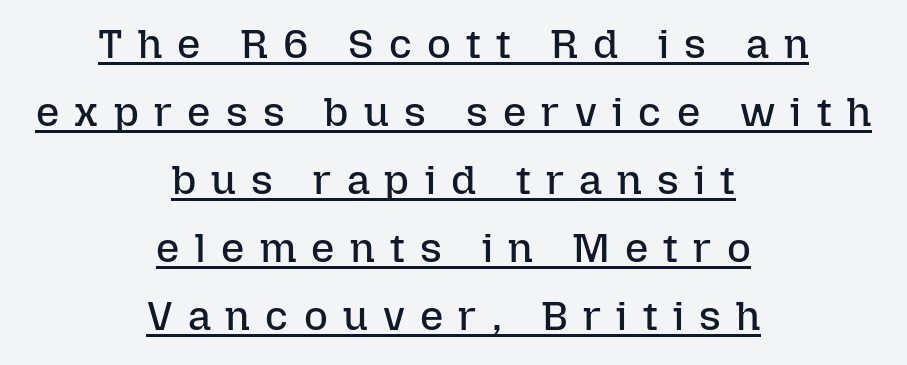
The image shows 41 px regular-weight type, upright; set centered, normal line spacing (1.66x), unusually wide letter spacing (+0.37 em), underlined; low stroke contrast and a medium x-height.
